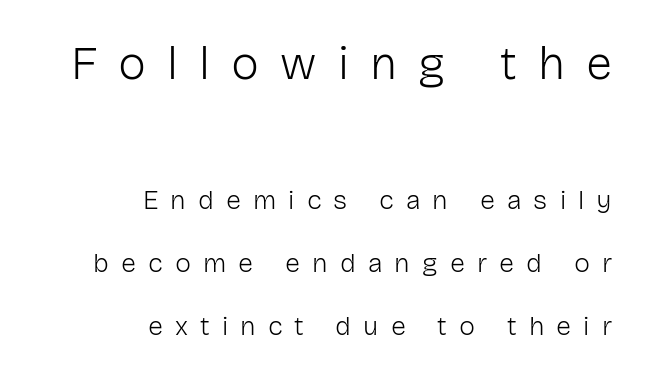
The image shows 47 px light sans-serif type, upright; set right-aligned, loose line spacing (2.34x), unusually wide letter spacing (+0.45 em), not underlined; the first (top) block is 1.74x larger; low stroke contrast and a medium x-height.
